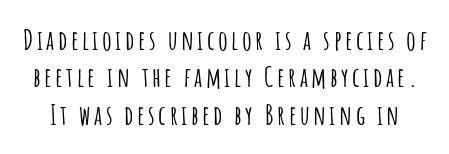
A normal amount of white space separates one row of letters from the next. Characters remain perfectly vertical along every line. Nobody drew a line under any word here.
